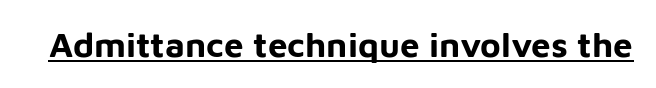
The image shows 35 px bold sans-serif type, upright; set normal letter spacing, underlined; low stroke contrast and a medium x-height.
